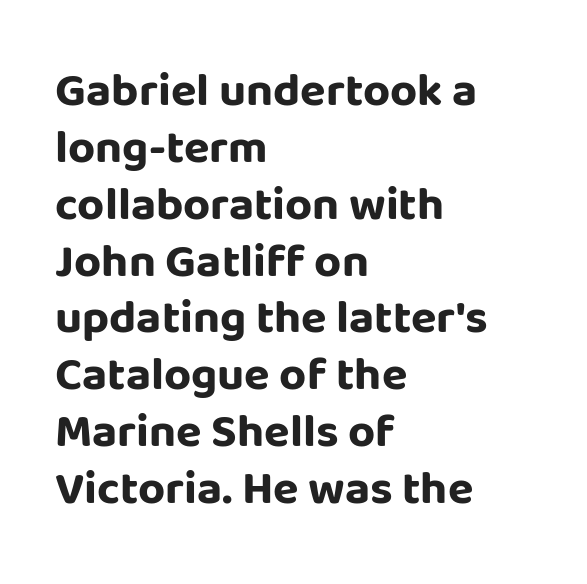
Honestly, there is no underline to notice here at all. Inter-character spacing is left at the font's built-in metrics. This sample has the flowing, uneven cadence of proportional lettering. Are there feet on the stems? There aren't — it's a sans. Horizontal alignment here is leftward, the default for most running prose. Upright lettering throughout.
